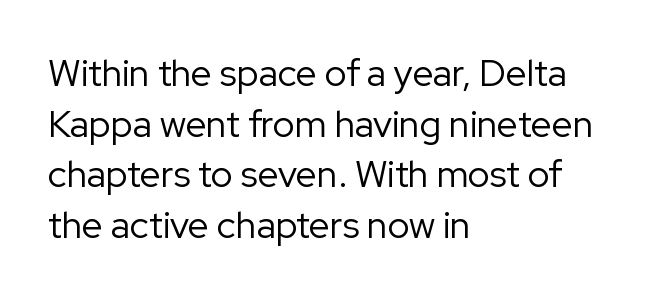
The image shows 37 px regular-weight sans-serif type, upright; set left-aligned, normal line spacing (1.37x), normal letter spacing, not underlined; low stroke contrast and a medium x-height.
